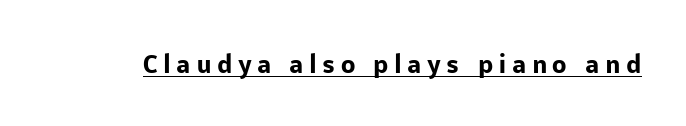
Each line of the rendering has a horizontal stroke beneath the glyphs. The glyphs have the mass of a bold cut. Spacing between characters has been opened up far beyond the box default. The axis of the letterforms is exactly vertical.
